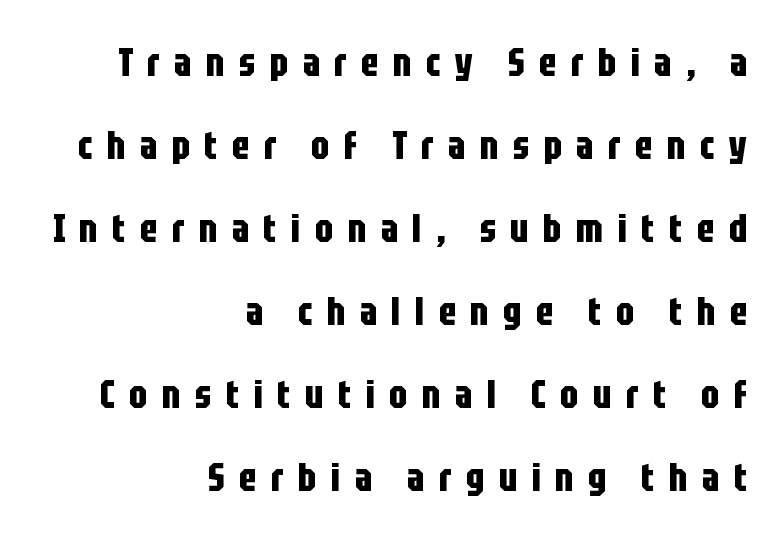
{"serif": "no", "italic": "no", "bold": "yes", "weight": "bold", "width": "condensed", "stroke_contrast": "low", "x_height": "large", "monospaced": "no", "underline": "no", "align": "right", "line_spacing": "loose", "line_spacing_ratio": 2.13, "letter_spacing": "wide", "letter_spacing_em": 0.37, "glyph_px": 39}
